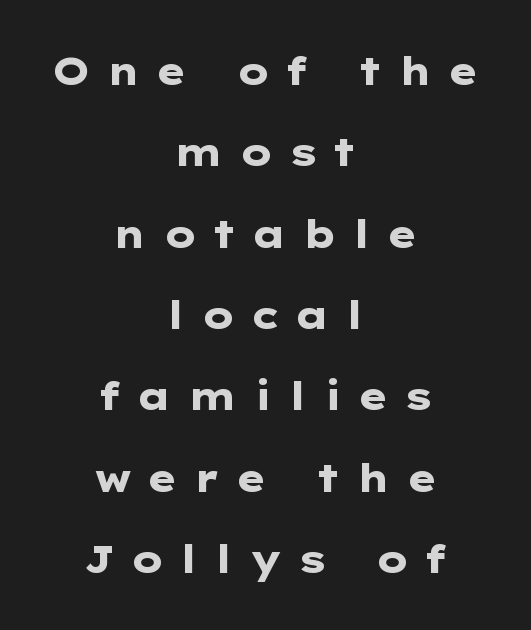
The image shows 38 px heavy, wide sans-serif type, upright; set centered, loose line spacing (2.14x), unusually wide letter spacing (+0.39 em), not underlined; low stroke contrast and a medium x-height.
